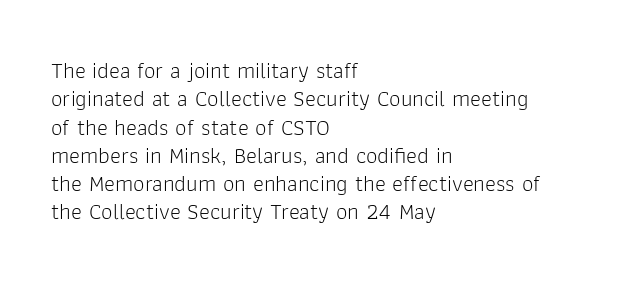
{"italic": "no", "bold": "no", "underline": "no", "align": "left", "line_spacing_ratio": 1.23, "letter_spacing": "normal", "letter_spacing_em": 0.0, "glyph_px": 23}
